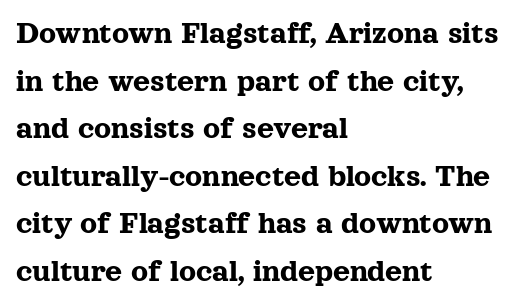
The image shows 33 px serif type, upright; set left-aligned, normal line spacing (1.44x), normal letter spacing, not underlined; a medium x-height.
